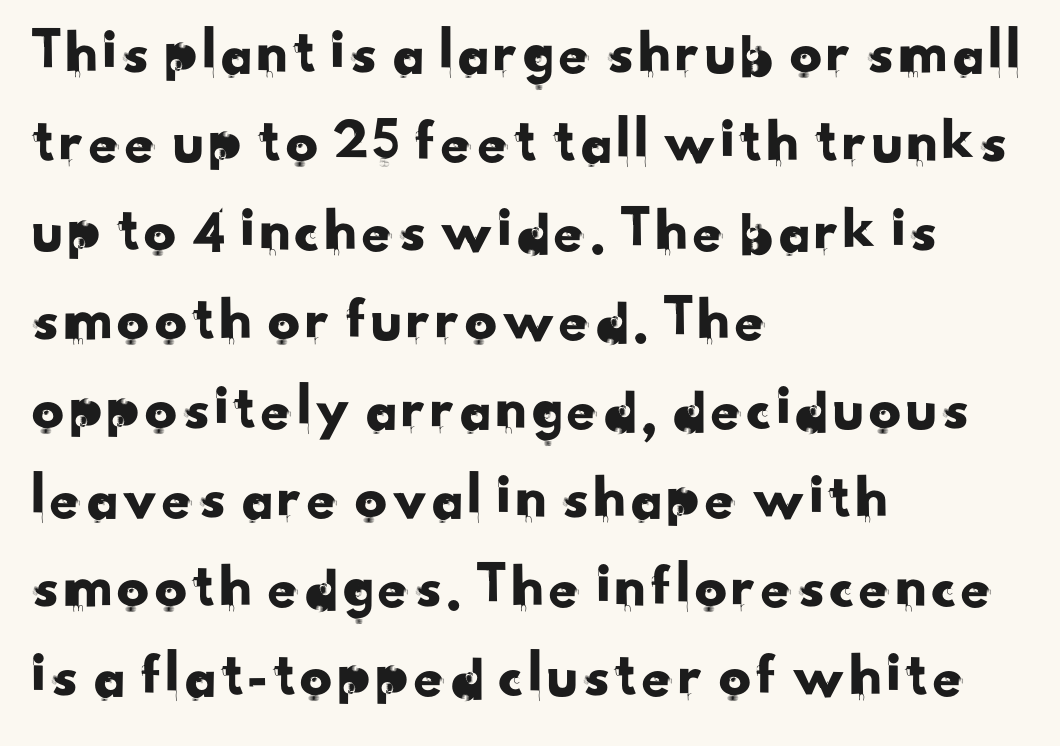
{"serif": "no", "width": "normal", "stroke_contrast": "low", "x_height": "small", "monospaced": "no", "underline": "no", "align": "left", "line_spacing": "normal", "line_spacing_ratio": 1.39, "letter_spacing": "normal", "letter_spacing_em": 0.0, "glyph_px": 64}
